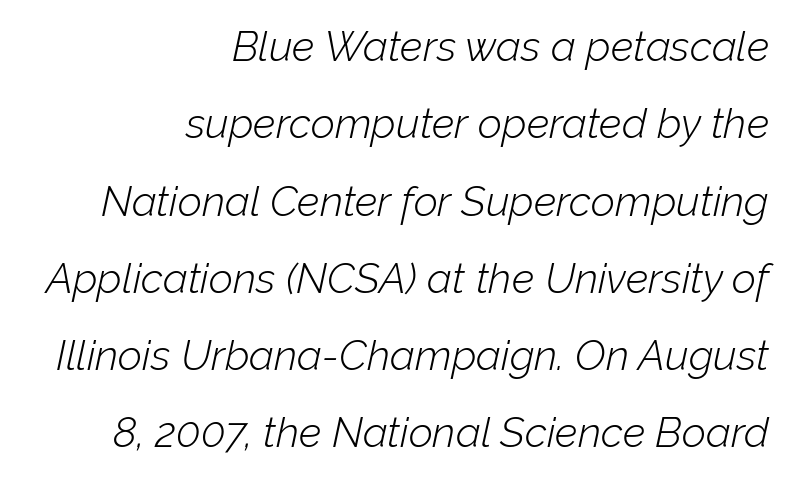
When letters slant like this, we call the style italic. Reading down the block, your eye finds every line finishing at a fixed right position. Weight: regular or lighter. Each word holds together tightly as a unit, with standard inter-letter gaps.
